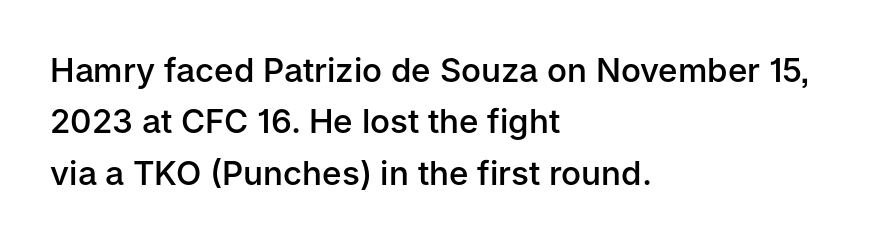
Standard letterfit; no display-style spreading of the glyphs. You can tell from the bare stems that sans-serif type was used. Is the type bold? Partly — it's a semibold, heavier than regular but not fully bold. Each line starts at the same left margin while the right side varies.
